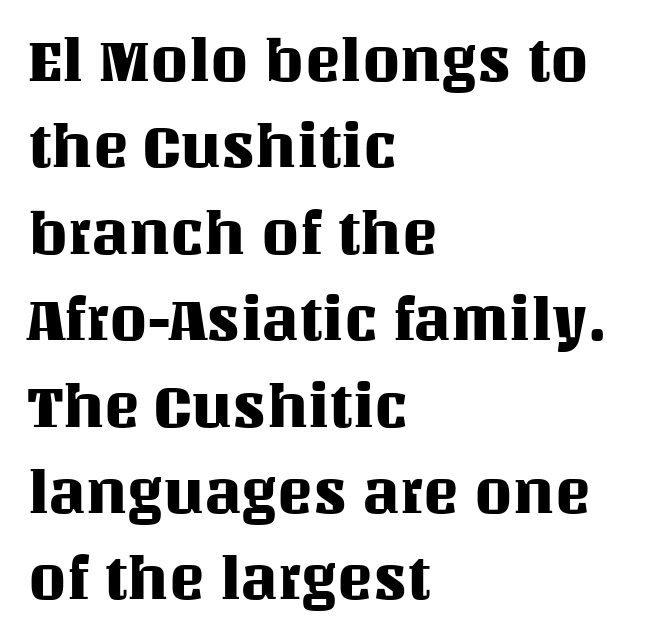
The rendering anchors every line to the left-hand side. The designer left line spacing at the default. Do the characters align in a grid? No, the font is proportional. Tracking here is standard; glyphs follow each other at the usual distance. The gap between lines stays unmarked.
